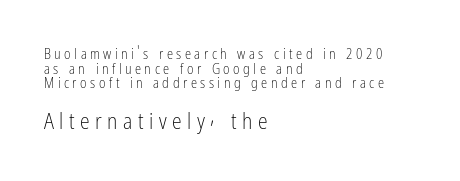
{"italic": "no", "bold": "no", "underline": "no", "align": "left", "line_spacing": "tight", "line_spacing_ratio": 1.04, "letter_spacing": "wide", "letter_spacing_em": 0.25, "larger_block": "second", "size_ratio": 1.57, "glyph_px": 22}
